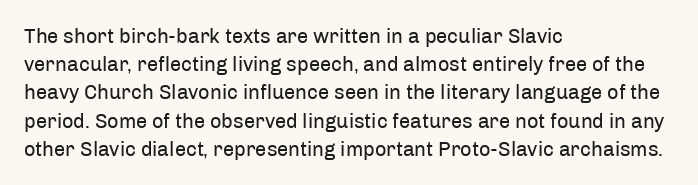
Nobody drew a line under any word here. When letters stand straight like this, we call the style roman or upright. The lines sit at an ordinary, default distance from one another. Summary of weight: not heavy and not bold.
